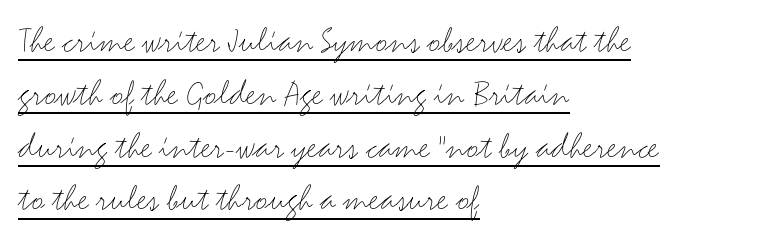
The image shows 38 px light, wide sans-serif type; set left-aligned, normal line spacing (1.39x), normal letter spacing, underlined; medium stroke contrast and a small x-height.
